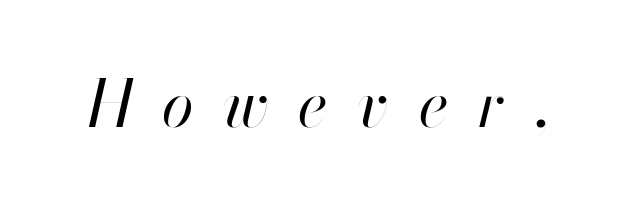
Q: Is the text bold? A: No.
Q: Is the text italic (slanted)? A: Yes, it leans right by about 13 degrees.
Q: Is the text underlined? A: No.
Q: Is the spacing between letters normal or unusually wide? A: Unusually wide.
Q: Width (condensed, normal, or wide)? A: Normal.
Q: Stroke contrast? A: High.
Q: x-height? A: Small.
Q: Monospaced? A: No.
